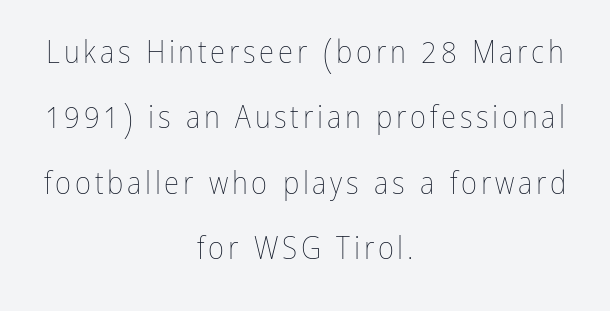
Lines of text with bare space underneath. The specimen reads as upright at a glance. One glance says open: line gaps are wider than usual. You could not count columns in this text — the font is proportionally spaced. Every row of glyphs is offset so its center matches the block's center.
